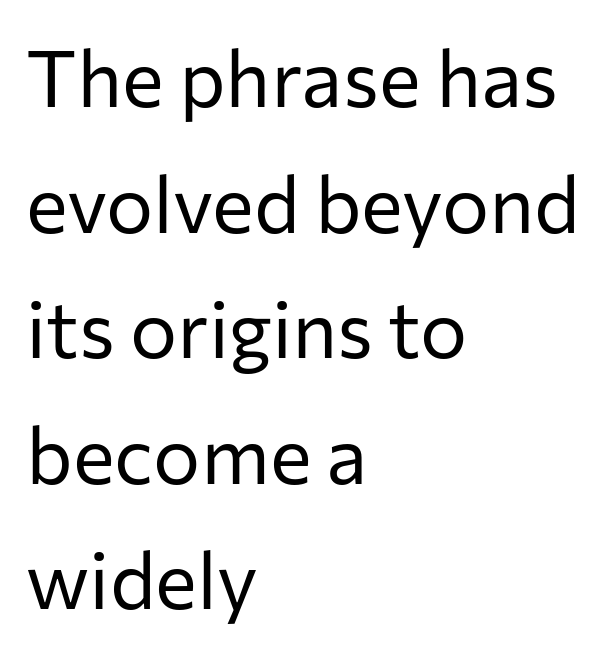
The image shows 79 px regular-weight sans-serif type, upright; set left-aligned, normal line spacing (1.59x), normal letter spacing, not underlined; low stroke contrast and a medium x-height.
